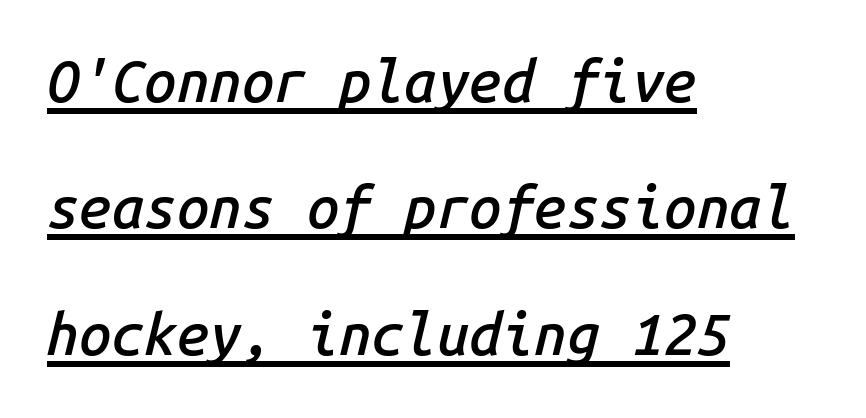
The image shows 58 px semibold type, italic (leaning right), monospaced; set left-aligned, loose line spacing (2.18x), normal letter spacing, underlined; low stroke contrast and a medium x-height.
